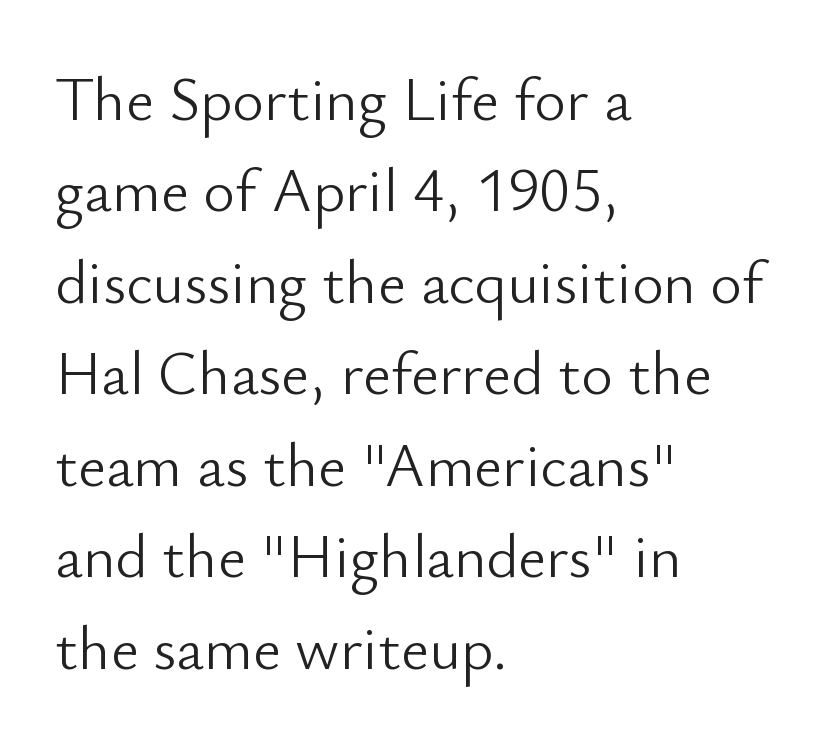
The image shows 61 px light sans-serif type, upright; set left-aligned, normal line spacing (1.5x), normal letter spacing, not underlined; low stroke contrast and a small x-height.
